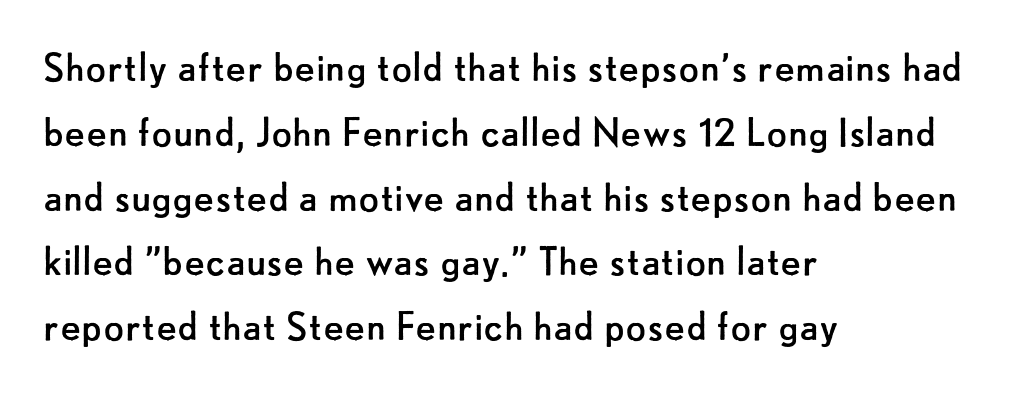
The image shows 48 px regular-weight sans-serif type, upright; set left-aligned, normal line spacing (1.35x), normal letter spacing, not underlined; low stroke contrast and a small x-height.
